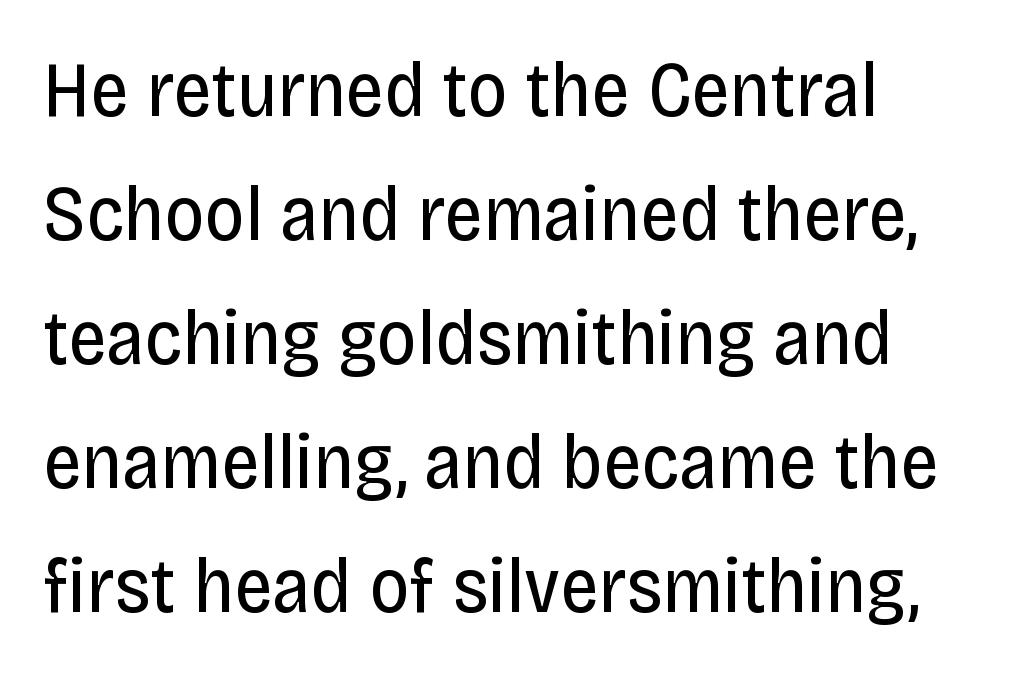
Q: Is the text bold? A: No.
Q: Is the text italic (slanted)? A: No, it is upright.
Q: Is the typeface a serif or a sans-serif typeface? A: Sans-serif.
Q: Is the text underlined? A: No.
Q: How is the paragraph aligned? A: Left-aligned.
Q: Is the spacing between letters normal or unusually wide? A: Normal.
Q: Is the spacing between lines tight, normal or loose? A: Normal.
Q: Width (condensed, normal, or wide)? A: Condensed.
Q: Stroke contrast? A: Low.
Q: x-height? A: Large.
Q: Monospaced? A: No.
